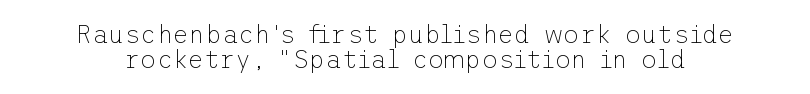
Q: Is the text bold? A: No.
Q: Is the text italic (slanted)? A: No, it is upright.
Q: Is the text underlined? A: No.
Q: Is the spacing between letters normal or unusually wide? A: Normal.
Q: Is the spacing between lines tight, normal or loose? A: Tight.
